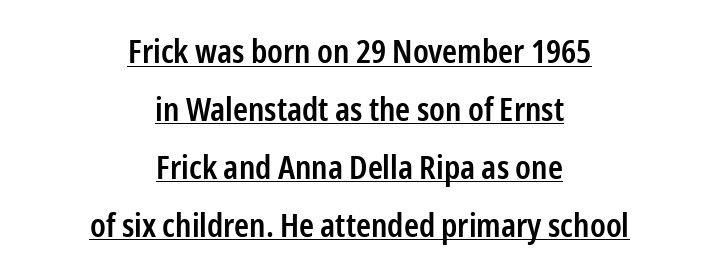
The image shows 32 px semibold, condensed sans-serif type, upright; set centered, line spacing 1.81x, normal letter spacing, underlined; low stroke contrast and a medium x-height.
